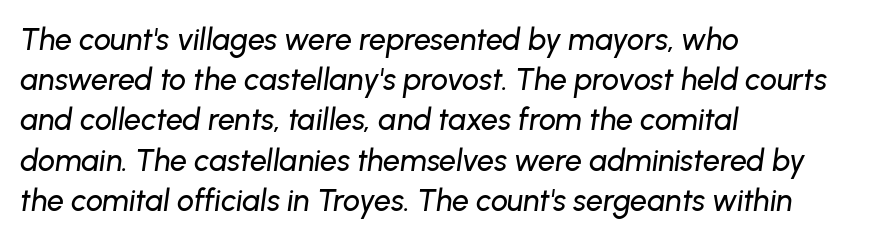
Q: Is the text italic (slanted)? A: Yes, it leans right by about 8 degrees.
Q: Is the text underlined? A: No.
Q: How is the paragraph aligned? A: Left-aligned.
Q: Is the spacing between letters normal or unusually wide? A: Normal.
Q: Is the spacing between lines tight, normal or loose? A: Normal.
Q: Width (condensed, normal, or wide)? A: Normal.
Q: Stroke contrast? A: Low.
Q: x-height? A: Medium.
Q: Monospaced? A: No.
